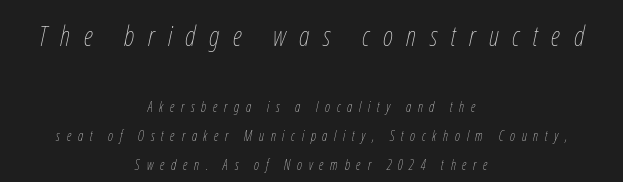
Q: Is the text bold? A: No.
Q: Is the text italic (slanted)? A: Yes, it leans right by about 12 degrees.
Q: Is the text underlined? A: No.
Q: How is the paragraph aligned? A: Centered.
Q: Is the spacing between letters normal or unusually wide? A: Unusually wide.
Q: Is the spacing between lines tight, normal or loose? A: Loose.
Q: Which block of text is set in a larger size, the first (top) or the second (bottom)? A: The first (top) one.
Q: Width (condensed, normal, or wide)? A: Condensed.
Q: Stroke contrast? A: Low.
Q: x-height? A: Medium.
Q: Monospaced? A: No.
